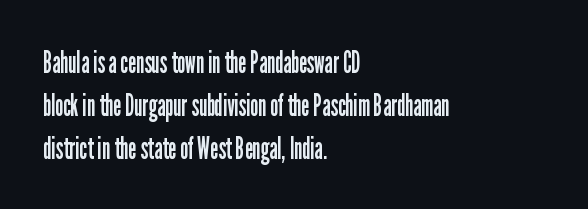
The image shows 30 px regular-weight, condensed sans-serif type, upright; set left-aligned, normal line spacing (1.43x), normal letter spacing, not underlined; low stroke contrast and a medium x-height.
